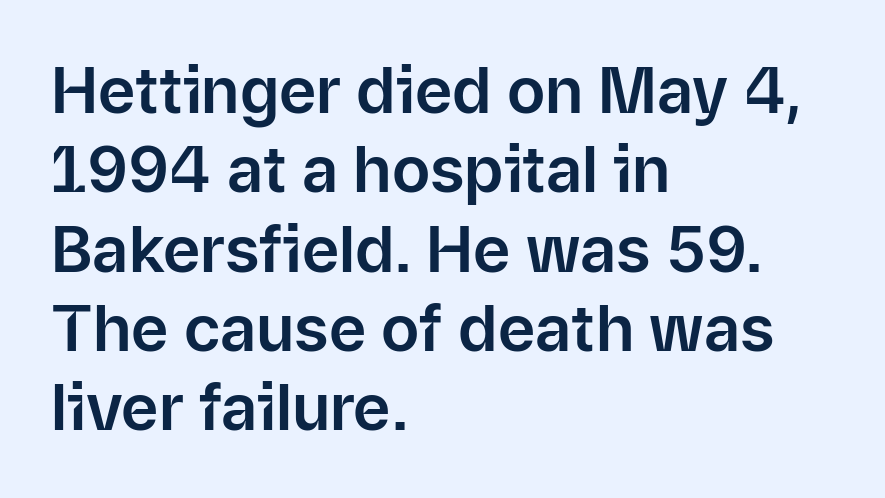
The image shows 64 px sans-serif type, upright; set left-aligned, line spacing 1.24x, normal letter spacing, not underlined; low stroke contrast and a medium x-height.
